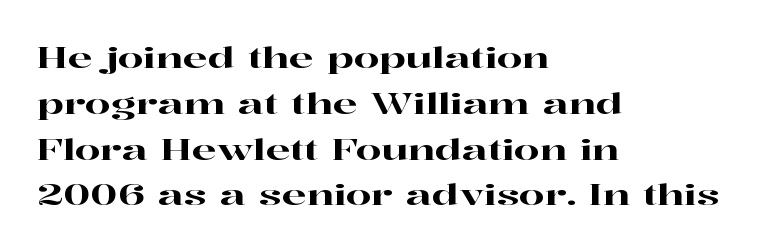
{"serif": "yes", "italic": "no", "width": "wide", "stroke_contrast": "high", "x_height": "medium", "monospaced": "no", "underline": "no", "align": "left", "line_spacing": "normal", "line_spacing_ratio": 1.58, "letter_spacing": "normal", "letter_spacing_em": 0.0, "glyph_px": 29}
